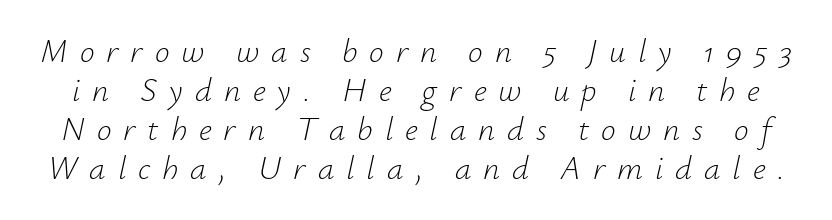
The image shows 33 px light type, italic (leaning right); set line spacing 1.18x, unusually wide letter spacing (+0.36 em), not underlined; low stroke contrast and a small x-height.
